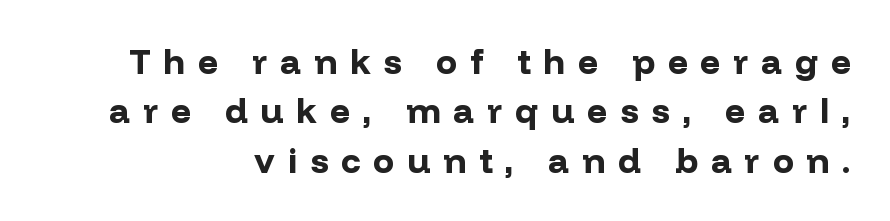
The image shows 35 px bold sans-serif type, upright; set normal line spacing (1.41x), unusually wide letter spacing (+0.37 em), not underlined; low stroke contrast and a medium x-height.
